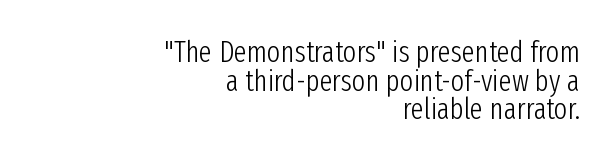
Q: Is the text bold? A: No.
Q: Is the text italic (slanted)? A: No, it is upright.
Q: Is the typeface a serif or a sans-serif typeface? A: Sans-serif.
Q: Is the text underlined? A: No.
Q: How is the paragraph aligned? A: Right-aligned.
Q: Is the spacing between letters normal or unusually wide? A: Normal.
Q: Is the spacing between lines tight, normal or loose? A: Tight.
Q: Width (condensed, normal, or wide)? A: Condensed.
Q: Stroke contrast? A: Low.
Q: x-height? A: Medium.
Q: Monospaced? A: No.
